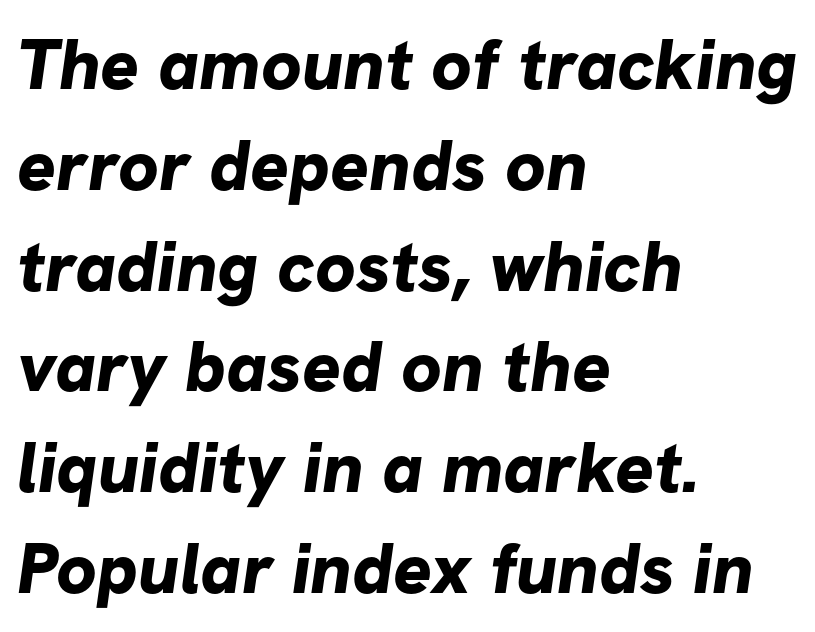
Q: Is the text bold? A: Yes.
Q: Is the typeface a serif or a sans-serif typeface? A: Sans-serif.
Q: Is the text underlined? A: No.
Q: How is the paragraph aligned? A: Left-aligned.
Q: Is the spacing between letters normal or unusually wide? A: Normal.
Q: Is the spacing between lines tight, normal or loose? A: Normal.
Q: Width (condensed, normal, or wide)? A: Normal.
Q: Stroke contrast? A: Low.
Q: x-height? A: Medium.
Q: Monospaced? A: No.
